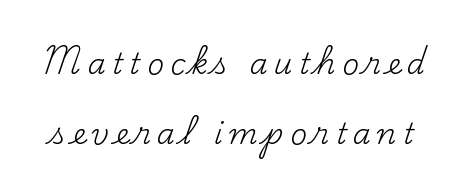
Q: Is the text bold? A: No.
Q: Is the text italic (slanted)? A: Yes.
Q: Is the typeface a serif or a sans-serif typeface? A: Serif.
Q: Is the text underlined? A: No.
Q: Is the spacing between letters normal or unusually wide? A: Unusually wide.
Q: Is the spacing between lines tight, normal or loose? A: Loose.
Q: Width (condensed, normal, or wide)? A: Normal.
Q: Stroke contrast? A: Medium.
Q: x-height? A: Small.
Q: Monospaced? A: No.
